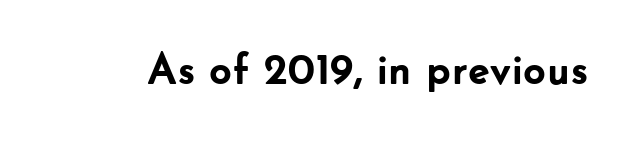
You can tell from the bare stems that sans-serif type was used. Glance below the letters and you will spot only blank space. Quick note: not italic, upright. Short note: letters normally spaced.
